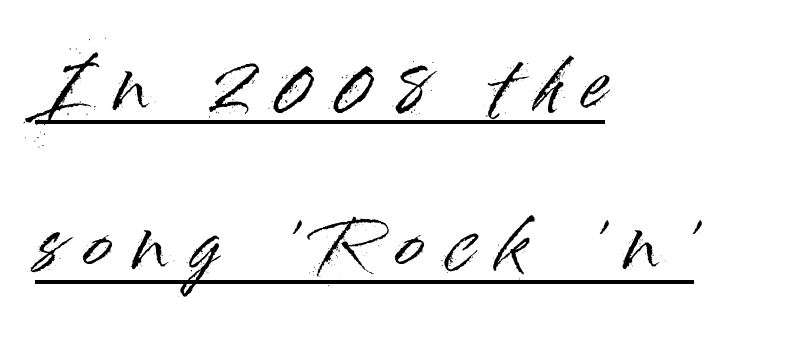
The rag falls on the right side of this text block. Spacing verdict: proportional, widths tailored to each character. Underlining? Definitely there. Each word looks stretched out because of the extra space between its letters.
